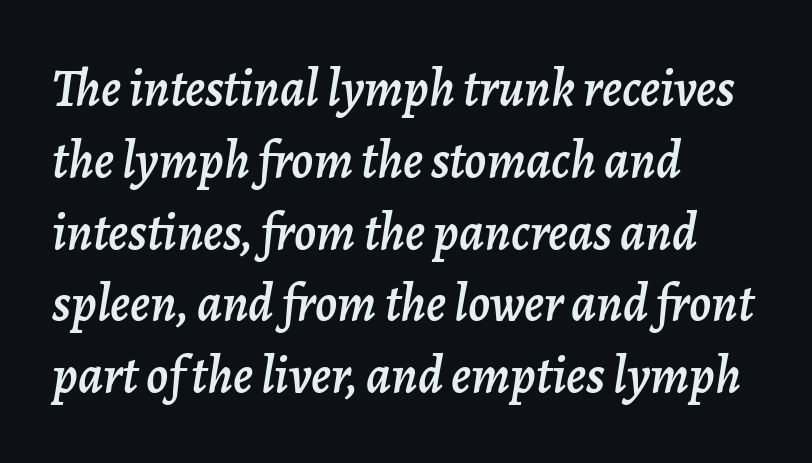
The image shows 52 px text type, italic (leaning right); set left-aligned, normal line spacing (1.38x), normal letter spacing, not underlined; low stroke contrast and a medium x-height.
